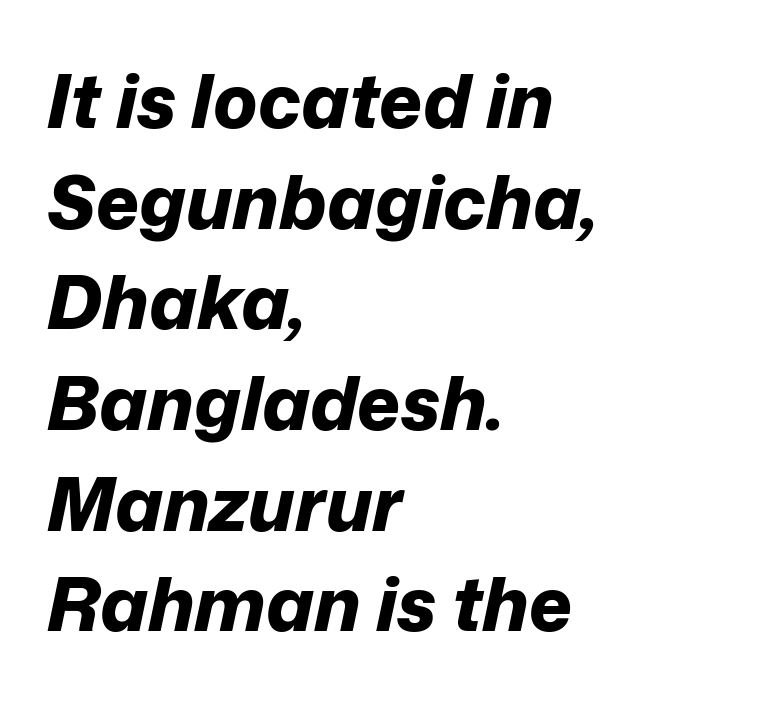
Each letter keeps its own natural width here, so spacing adapts to shape. Quick note: italic. Its strokes are broad and dark, the hallmark of bold type. The rendering keeps characters at their native spacing. A bare baseline throughout the passage.
